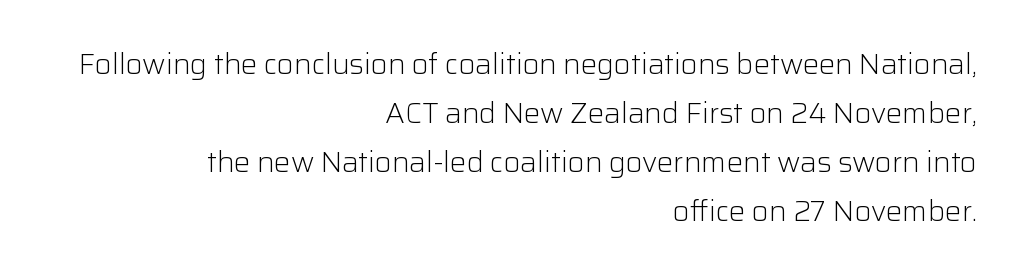
The image shows 29 px light sans-serif type, upright; set right-aligned, normal line spacing (1.69x), normal letter spacing, not underlined; low stroke contrast and a medium x-height.
